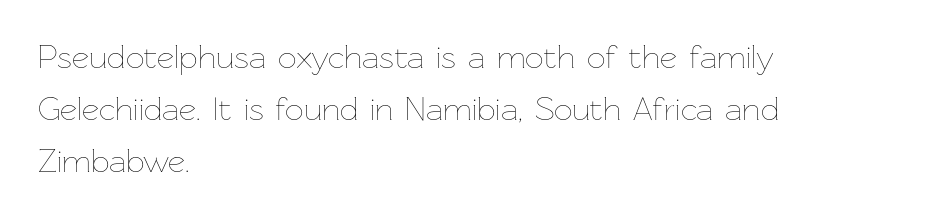
{"italic": "no", "bold": "no", "weight": "thin", "width": "normal", "stroke_contrast": "low", "x_height": "medium", "monospaced": "no", "underline": "no", "align": "left", "line_spacing": "normal", "line_spacing_ratio": 1.57, "letter_spacing": "normal", "letter_spacing_em": 0.0, "glyph_px": 33}
